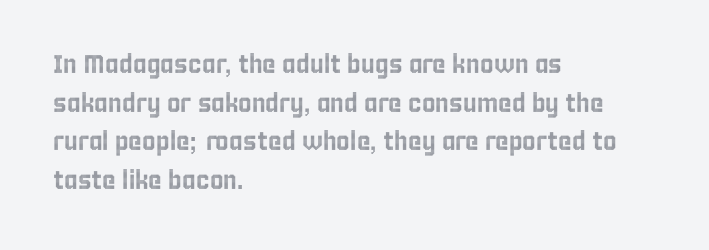
If you measured baseline to baseline, you'd find a middling distance. The line texture is even and compact thanks to regular tracking. Descender tails drop into unmarked territory. Posture: upright roman. Horizontally, the lines are justified to the leading edge only.
